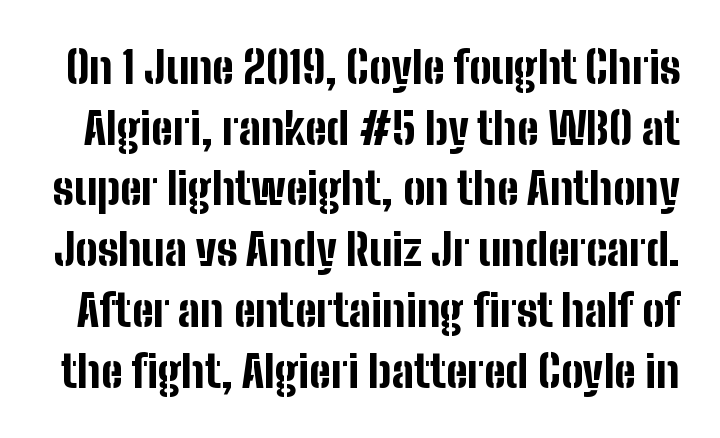
Do the characters align in a grid? No, the font is proportional. The face used here is a sans, in the tradition of grotesques and geometrics. The space directly below the letters is spotless. Look at the stroke-to-counter ratio: heavy, a bold. Letter spacing: default. Successive baselines arrive at the customary interval.
